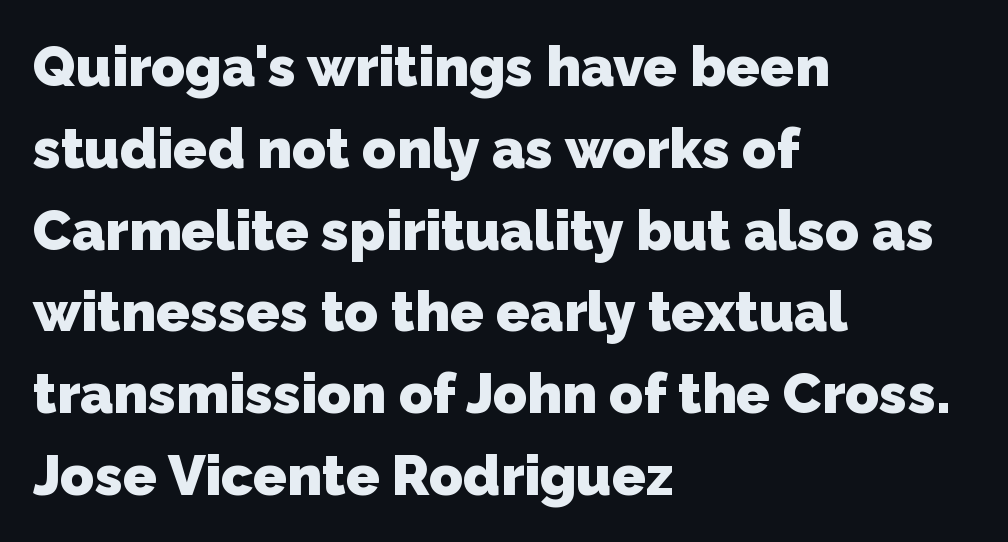
Q: Is the text bold? A: Yes.
Q: Is the typeface a serif or a sans-serif typeface? A: Sans-serif.
Q: Is the text underlined? A: No.
Q: How is the paragraph aligned? A: Left-aligned.
Q: Is the spacing between letters normal or unusually wide? A: Normal.
Q: Is the spacing between lines tight, normal or loose? A: Normal.
Q: Width (condensed, normal, or wide)? A: Normal.
Q: Stroke contrast? A: Low.
Q: x-height? A: Medium.
Q: Monospaced? A: No.
